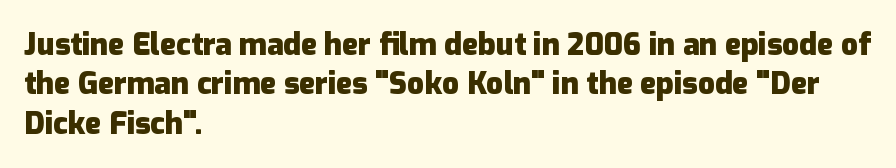
The image shows 30 px heavy sans-serif type, upright; set left-aligned, normal line spacing (1.31x), normal letter spacing, not underlined; low stroke contrast and a medium x-height.
